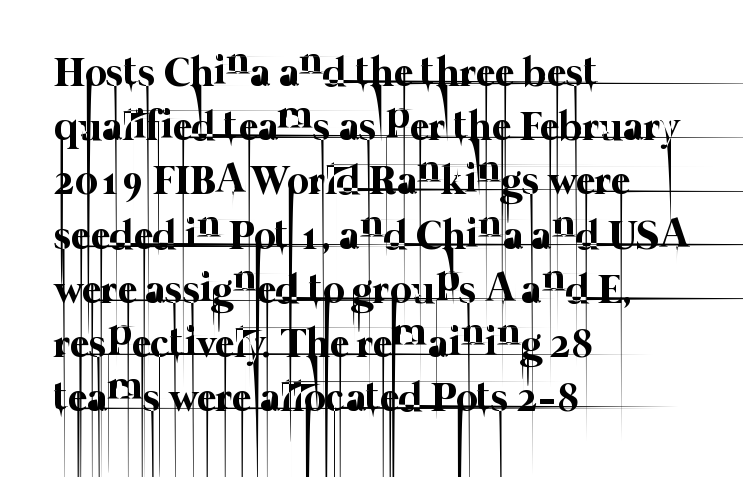
Think of a printed novel: that variable character pitch is what you see here. Left-aligned paragraph, ragged on the right. The weight would be labelled regular, book, light, or lighter still. Glance below the letters and you will spot only blank space. Spacing between characters is what you'd get straight out of the box.
